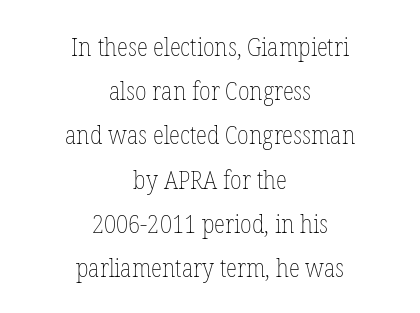
The typesetter chose a symmetrical, centered arrangement here. Each row of text sits above clean, open space. Italic: no, the glyphs are upright roman. Vertically, the passage feels balanced, rows spaced as you'd expect.
